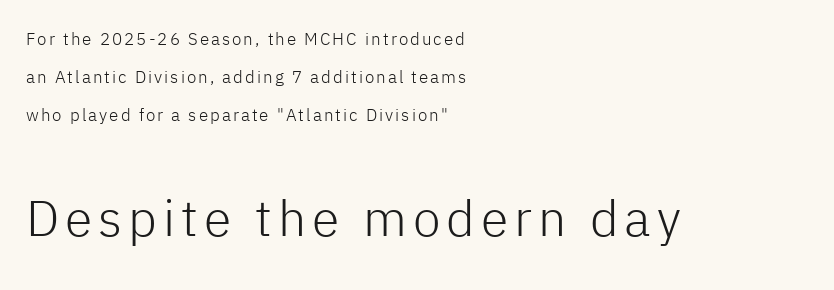
Q: Is the text bold? A: No.
Q: Is the text italic (slanted)? A: No, it is upright.
Q: Is the typeface a serif or a sans-serif typeface? A: Sans-serif.
Q: Is the text underlined? A: No.
Q: How is the paragraph aligned? A: Left-aligned.
Q: Is the spacing between lines tight, normal or loose? A: Loose.
Q: Which block of text is set in a larger size, the first (top) or the second (bottom)? A: The second (bottom) one.
Q: Width (condensed, normal, or wide)? A: Normal.
Q: Stroke contrast? A: Low.
Q: x-height? A: Medium.
Q: Monospaced? A: No.
